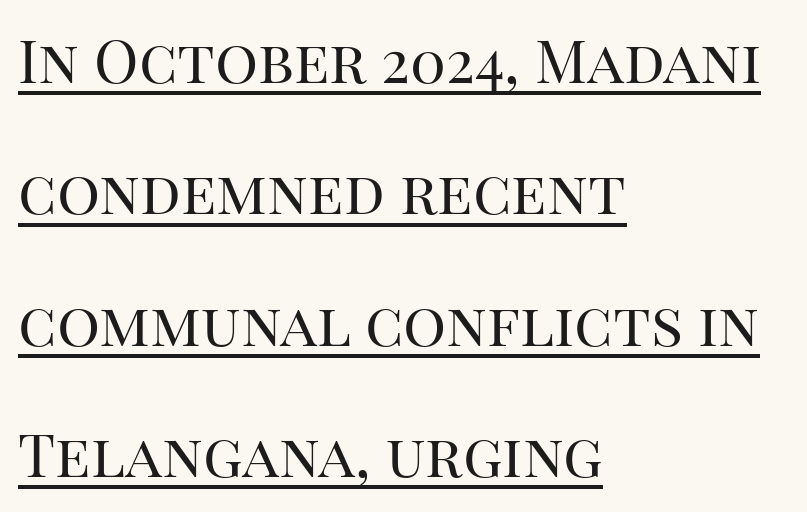
The image shows 60 px regular-weight serif type, upright; set left-aligned, loose line spacing (2.19x), normal letter spacing, underlined; high stroke contrast and a large x-height.
